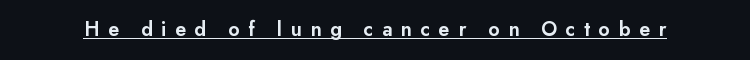
The image shows 21 px text type, upright; set unusually wide letter spacing (+0.4 em), underlined.
